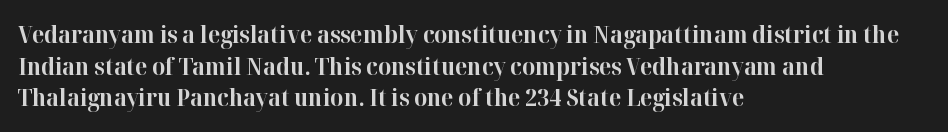
Q: Is the text bold? A: Yes.
Q: Is the text italic (slanted)? A: No, it is upright.
Q: Is the text underlined? A: No.
Q: How is the paragraph aligned? A: Left-aligned.
Q: Is the spacing between letters normal or unusually wide? A: Normal.
Q: Is the spacing between lines tight, normal or loose? A: Normal.
